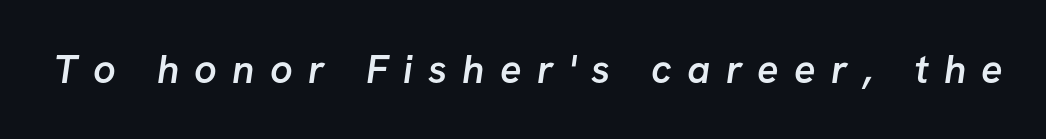
Character widths vary here, with narrow letters taking less room than wide ones. The area under the type is left untouched. In terms of weight, the rendering is demibold, just under bold. Someone cranked the tracking dial way up on this one.
